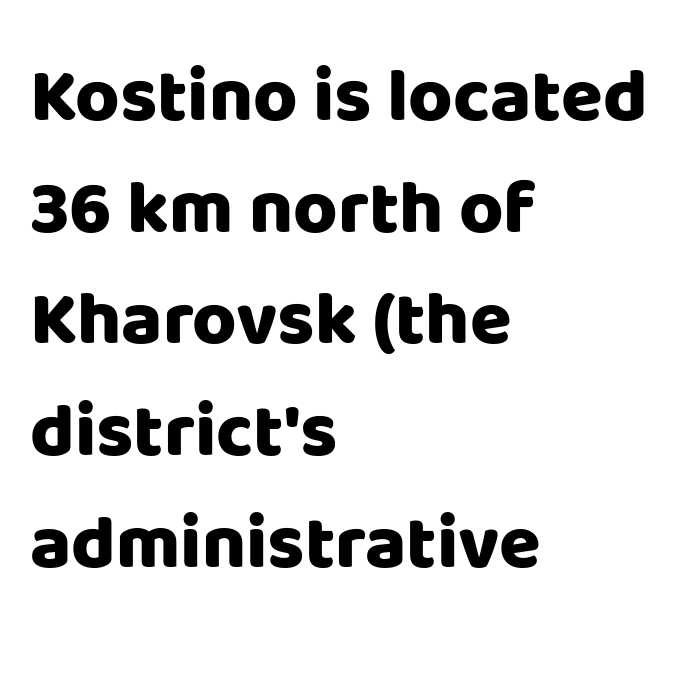
Q: Is the text bold? A: Yes.
Q: Is the text italic (slanted)? A: No, it is upright.
Q: Is the typeface a serif or a sans-serif typeface? A: Sans-serif.
Q: Is the text underlined? A: No.
Q: How is the paragraph aligned? A: Left-aligned.
Q: Is the spacing between letters normal or unusually wide? A: Normal.
Q: Is the spacing between lines tight, normal or loose? A: Normal.
Q: Width (condensed, normal, or wide)? A: Normal.
Q: Stroke contrast? A: Low.
Q: x-height? A: Large.
Q: Monospaced? A: No.
